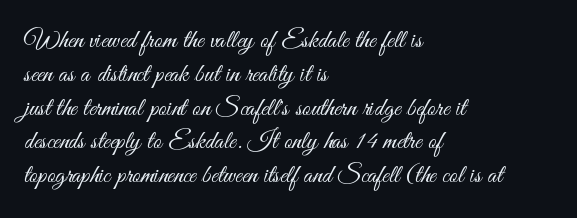
Q: Is the text bold? A: No.
Q: Is the text italic (slanted)? A: Yes.
Q: Is the text underlined? A: No.
Q: How is the paragraph aligned? A: Left-aligned.
Q: Is the spacing between letters normal or unusually wide? A: Normal.
Q: Is the spacing between lines tight, normal or loose? A: Normal.
